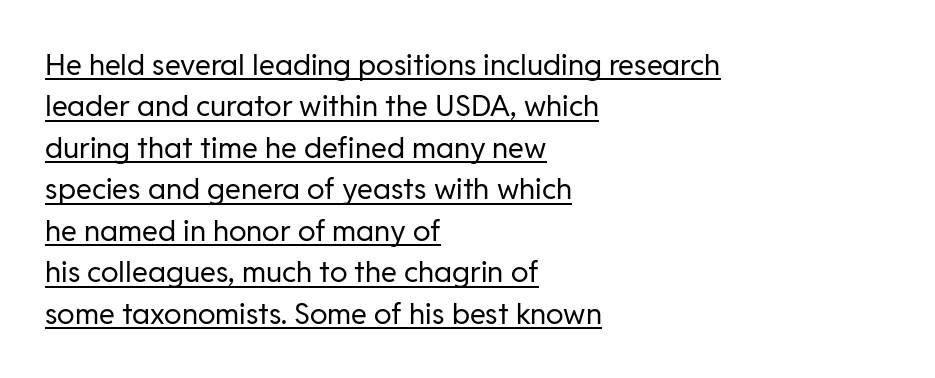
Q: Is the text bold? A: No.
Q: Is the text italic (slanted)? A: No, it is upright.
Q: Is the typeface a serif or a sans-serif typeface? A: Sans-serif.
Q: Is the text underlined? A: Yes.
Q: How is the paragraph aligned? A: Left-aligned.
Q: Is the spacing between letters normal or unusually wide? A: Normal.
Q: Is the spacing between lines tight, normal or loose? A: Normal.
Q: Width (condensed, normal, or wide)? A: Normal.
Q: Stroke contrast? A: Low.
Q: x-height? A: Medium.
Q: Monospaced? A: No.
